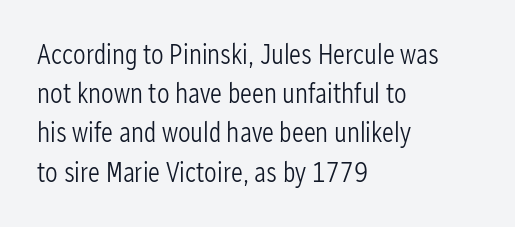
The image shows 28 px light, condensed sans-serif type, upright; set left-aligned, normal line spacing (1.4x), normal letter spacing, not underlined; low stroke contrast and a medium x-height.
